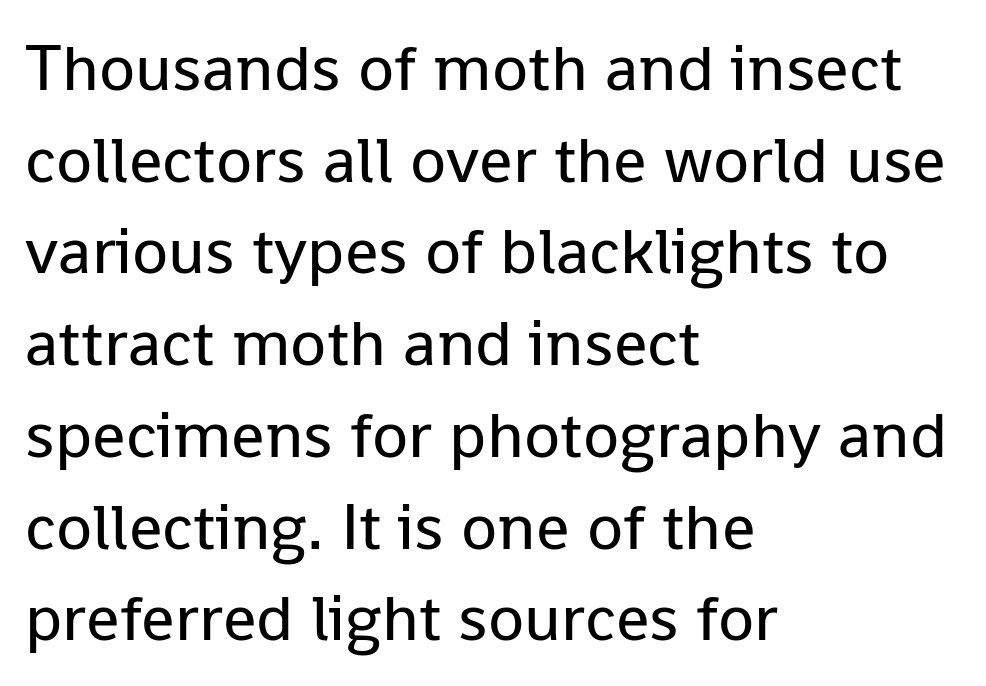
The image shows 66 px regular-weight sans-serif type, upright; set left-aligned, normal line spacing (1.39x), normal letter spacing, not underlined; low stroke contrast and a medium x-height.
